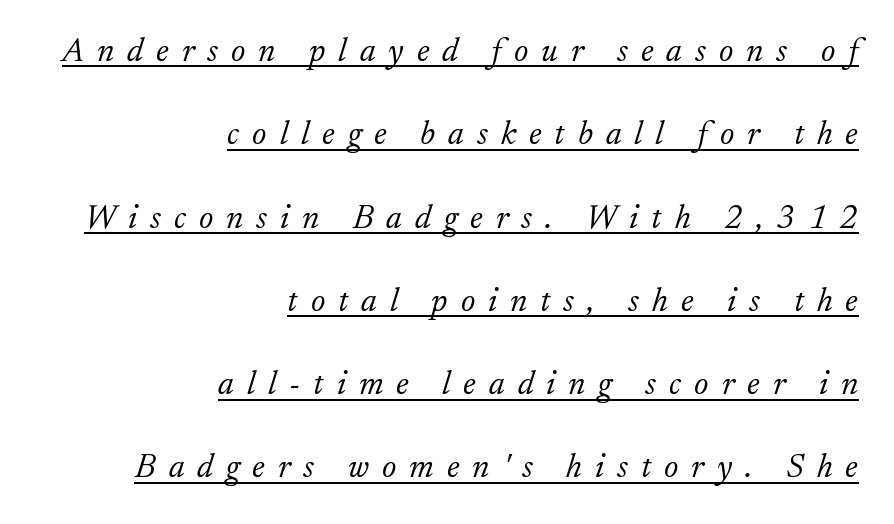
Q: Is the text bold? A: No.
Q: Is the text italic (slanted)? A: Yes, it leans right by about 17 degrees.
Q: Is the typeface a serif or a sans-serif typeface? A: Serif.
Q: Is the text underlined? A: Yes.
Q: How is the paragraph aligned? A: Right-aligned.
Q: Is the spacing between letters normal or unusually wide? A: Unusually wide.
Q: Is the spacing between lines tight, normal or loose? A: Loose.
Q: Width (condensed, normal, or wide)? A: Normal.
Q: Stroke contrast? A: Low.
Q: x-height? A: Small.
Q: Monospaced? A: No.
